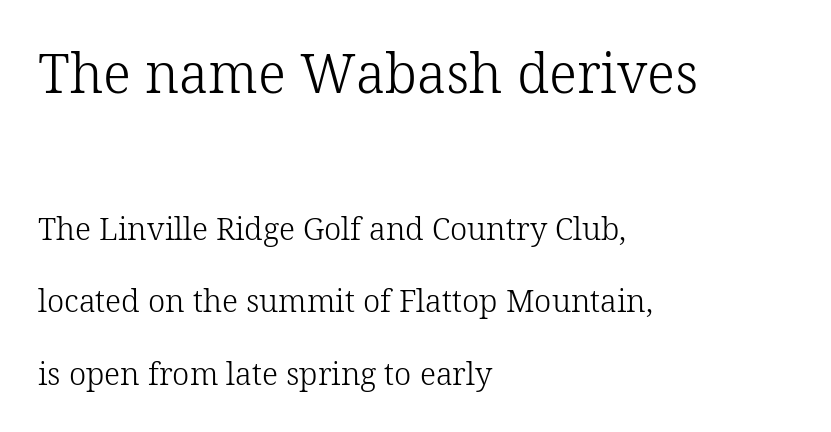
The image shows 54 px light serif type, upright; set left-aligned, loose line spacing (2.34x), normal letter spacing, not underlined; the first (top) block is 1.74x larger; low stroke contrast and a medium x-height.
